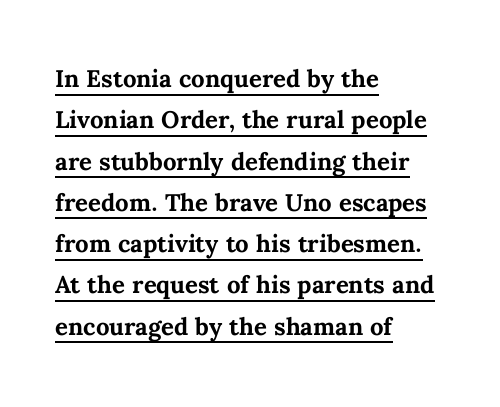
{"italic": "no", "bold": "yes", "weight": "semibold", "width": "normal", "stroke_contrast": "medium", "x_height": "medium", "monospaced": "no", "underline": "yes", "align": "left", "line_spacing": "normal", "line_spacing_ratio": 1.29, "letter_spacing": "normal", "letter_spacing_em": 0.0, "glyph_px": 32}
